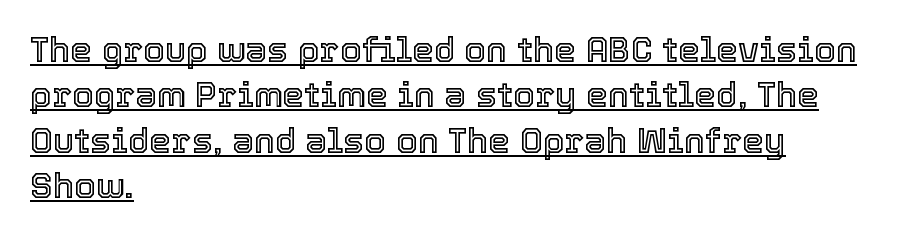
The image shows 35 px text type, upright; set left-aligned, normal line spacing (1.3x), normal letter spacing, underlined; a medium x-height.
